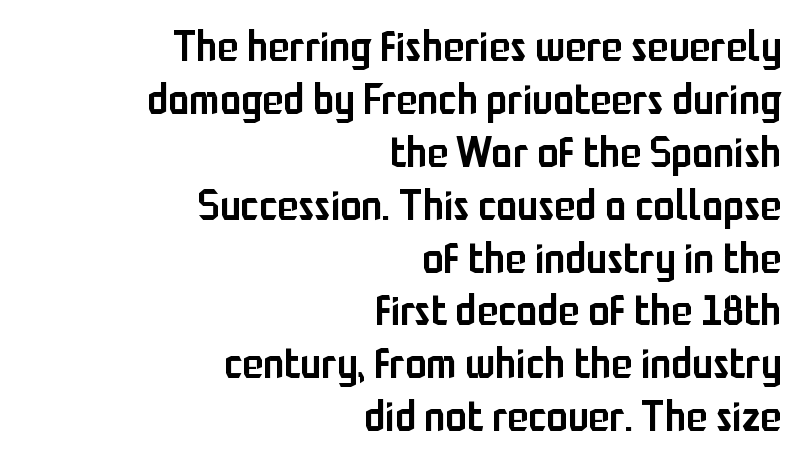
The image shows 43 px semibold, condensed sans-serif type, upright; set right-aligned, line spacing 1.23x, normal letter spacing, not underlined; low stroke contrast and a medium x-height.
